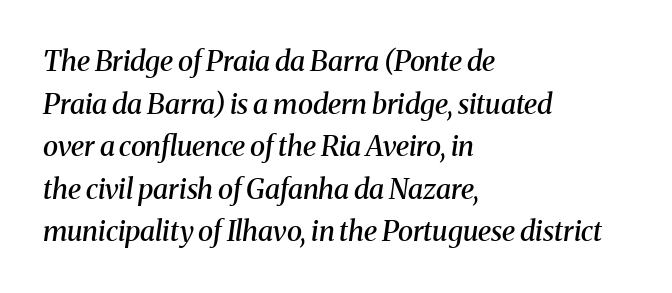
The image shows 28 px semibold serif type, italic (leaning right); set left-aligned, normal line spacing (1.52x), normal letter spacing, not underlined; medium stroke contrast and a medium x-height.
